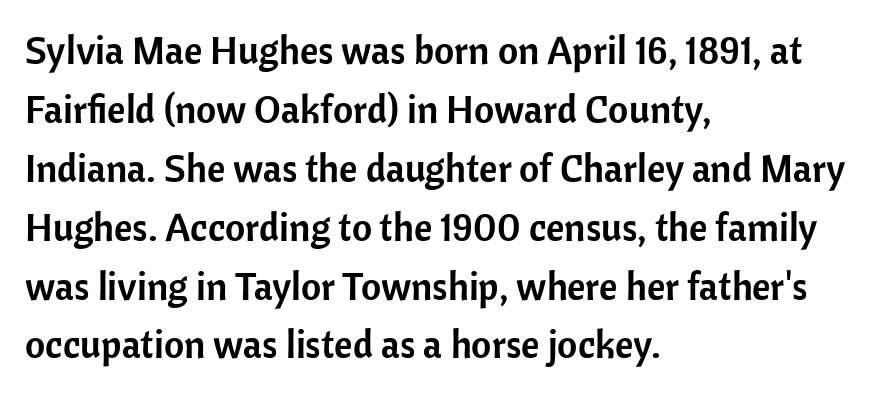
{"serif": "no", "italic": "no", "width": "normal", "stroke_contrast": "low", "x_height": "medium", "monospaced": "no", "underline": "no", "align": "left", "line_spacing": "normal", "line_spacing_ratio": 1.51, "letter_spacing": "normal", "letter_spacing_em": 0.0, "glyph_px": 39}
